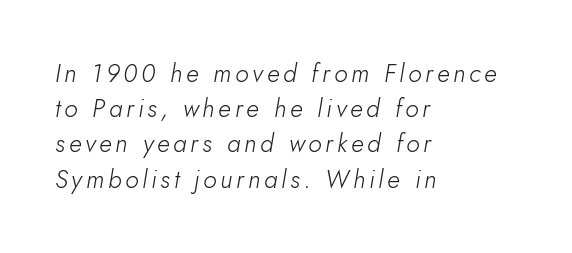
{"italic": "yes", "lean": "right", "slant_degrees": 5, "bold": "no", "underline": "no", "align": "left", "line_spacing": "normal", "line_spacing_ratio": 1.41, "glyph_px": 25}
